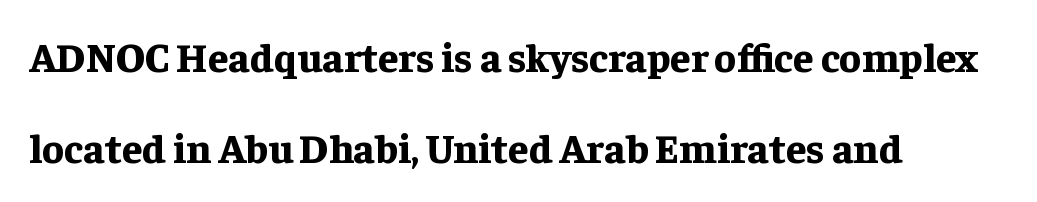
Q: Is the text bold? A: Yes.
Q: Is the text italic (slanted)? A: No, it is upright.
Q: Is the typeface a serif or a sans-serif typeface? A: Serif.
Q: Is the text underlined? A: No.
Q: How is the paragraph aligned? A: Left-aligned.
Q: Is the spacing between letters normal or unusually wide? A: Normal.
Q: Is the spacing between lines tight, normal or loose? A: Loose.
Q: Width (condensed, normal, or wide)? A: Normal.
Q: Stroke contrast? A: Low.
Q: x-height? A: Medium.
Q: Monospaced? A: No.
